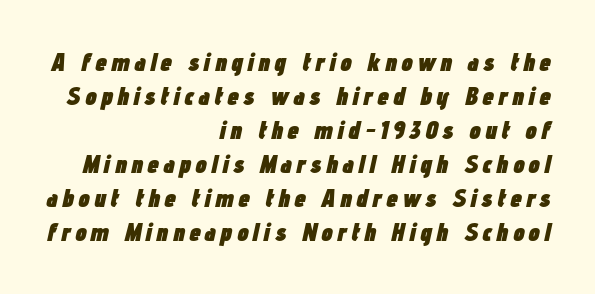
The image shows 26 px bold type, italic (leaning right); set right-aligned, normal line spacing (1.31x), not underlined.
